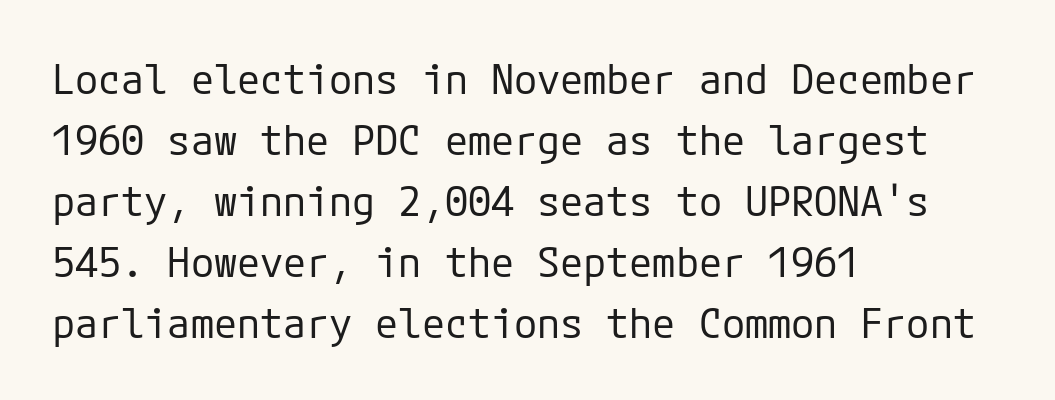
The image shows 42 px regular-weight sans-serif type, upright; set left-aligned, normal line spacing (1.45x), normal letter spacing, not underlined; low stroke contrast and a medium x-height.
